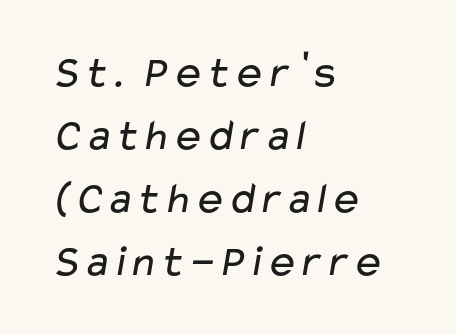
{"serif": "no", "bold": "no", "weight": "regular", "width": "wide", "stroke_contrast": "low", "x_height": "medium", "monospaced": "no", "underline": "no", "align": "left", "line_spacing": "normal", "line_spacing_ratio": 1.43, "letter_spacing": "normal", "letter_spacing_em": 0.0, "glyph_px": 44}
